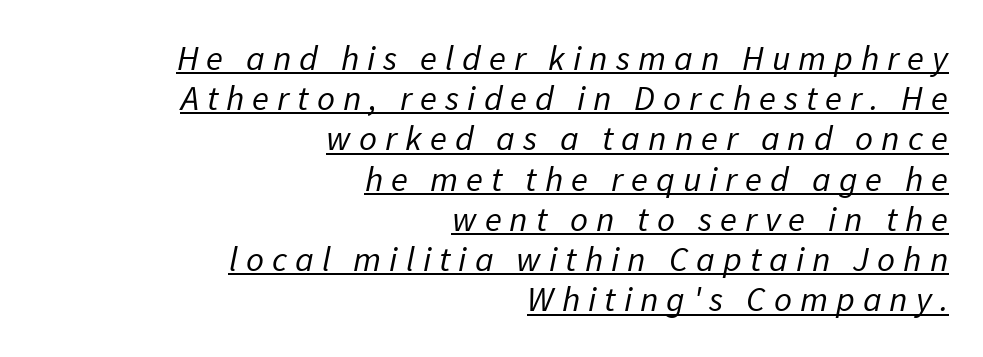
Q: Is the text bold? A: No.
Q: Is the typeface a serif or a sans-serif typeface? A: Sans-serif.
Q: Is the text underlined? A: Yes.
Q: How is the paragraph aligned? A: Right-aligned.
Q: Is the spacing between letters normal or unusually wide? A: Unusually wide.
Q: Is the spacing between lines tight, normal or loose? A: Tight.
Q: Width (condensed, normal, or wide)? A: Normal.
Q: Stroke contrast? A: Low.
Q: x-height? A: Medium.
Q: Monospaced? A: No.
